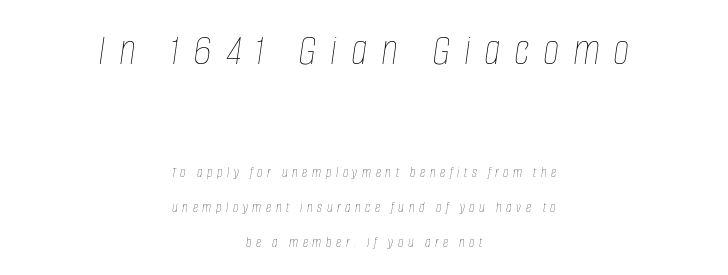
Glyph-to-glyph distance is far greater than everyday printed text. Vertical spacing — loose. Quick note: italic. Unmarked baselines from the first word to the last. Vertical stems look standard width or narrower in stroke.
